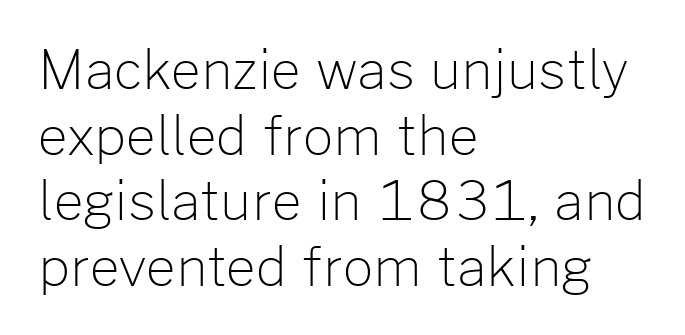
Check the space under the baseline: it is left empty. The paragraph has a hard left edge and a soft right edge. No letter is thick-stroked: the sample isn't bold. Nobody touched the tracking dial on this one. Note the varied advance widths — an 'i' is clearly narrower than an 'm'.
